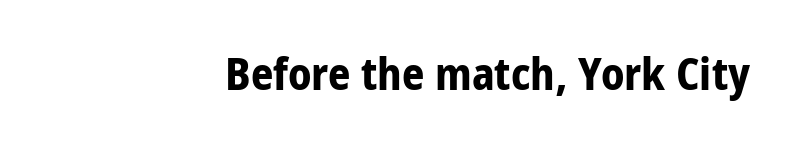
{"serif": "no", "italic": "no", "bold": "yes", "weight": "bold", "width": "normal", "stroke_contrast": "low", "x_height": "medium", "monospaced": "no", "underline": "no", "letter_spacing": "normal", "letter_spacing_em": 0.0, "glyph_px": 44}
